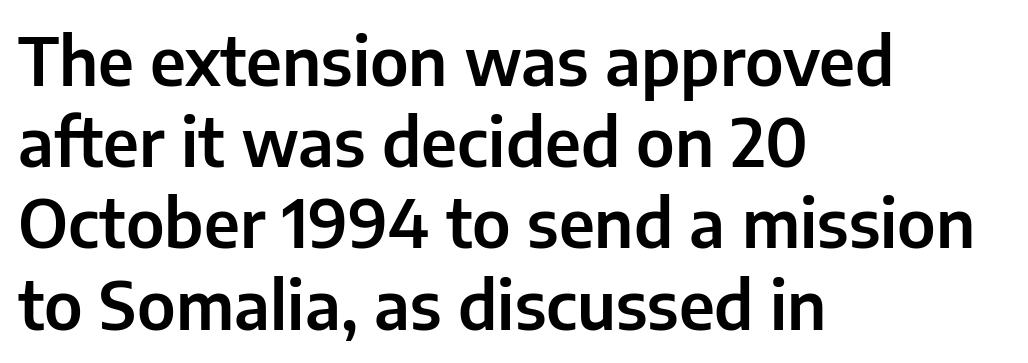
Q: Is the text italic (slanted)? A: No, it is upright.
Q: Is the typeface a serif or a sans-serif typeface? A: Sans-serif.
Q: Is the text underlined? A: No.
Q: How is the paragraph aligned? A: Left-aligned.
Q: Is the spacing between letters normal or unusually wide? A: Normal.
Q: Width (condensed, normal, or wide)? A: Normal.
Q: Stroke contrast? A: Low.
Q: x-height? A: Medium.
Q: Monospaced? A: No.
